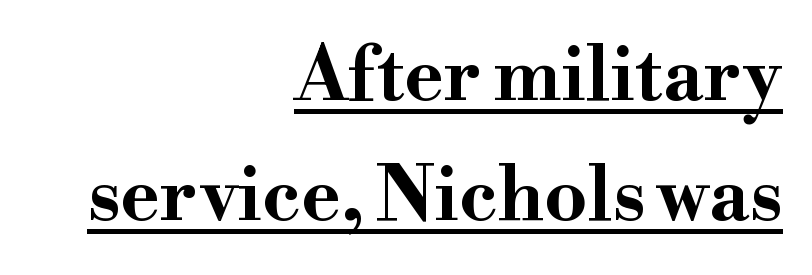
Q: Is the text bold? A: Yes.
Q: Is the text italic (slanted)? A: No, it is upright.
Q: Is the typeface a serif or a sans-serif typeface? A: Serif.
Q: Is the text underlined? A: Yes.
Q: How is the paragraph aligned? A: Right-aligned.
Q: Is the spacing between letters normal or unusually wide? A: Normal.
Q: Is the spacing between lines tight, normal or loose? A: Normal.
Q: Width (condensed, normal, or wide)? A: Wide.
Q: Stroke contrast? A: High.
Q: x-height? A: Small.
Q: Monospaced? A: No.
